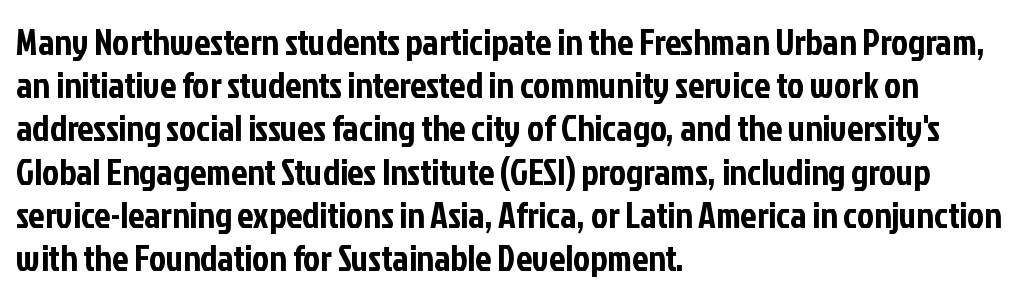
Anything drawn beneath the words? Only blank space. This is roman type, the default non-slanted kind. Typeset ragged right — the left edge is the straight one. Spacing verdict: proportional, widths tailored to each character. Here the glyphs are tracked normally, forming tight word shapes. Are there feet on the stems? There aren't — it's a sans.
